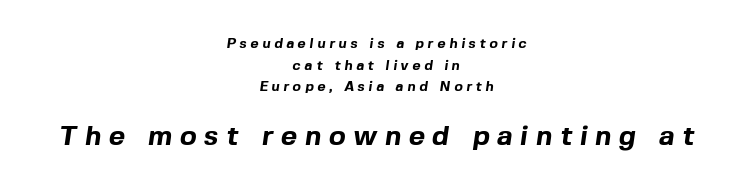
Q: Is the text bold? A: Yes.
Q: Is the typeface a serif or a sans-serif typeface? A: Sans-serif.
Q: Is the text underlined? A: No.
Q: How is the paragraph aligned? A: Centered.
Q: Is the spacing between letters normal or unusually wide? A: Unusually wide.
Q: Is the spacing between lines tight, normal or loose? A: Normal.
Q: Which block of text is set in a larger size, the first (top) or the second (bottom)? A: The second (bottom) one.
Q: Width (condensed, normal, or wide)? A: Normal.
Q: x-height? A: Medium.
Q: Monospaced? A: No.
